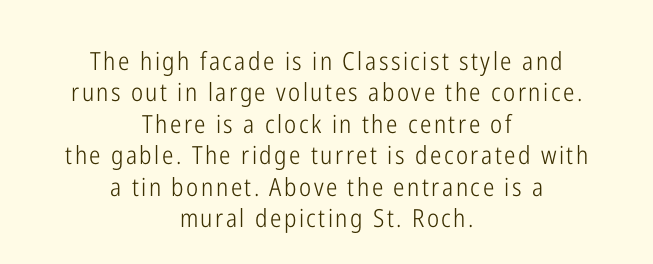
{"italic": "no", "bold": "no", "underline": "no", "align": "center", "line_spacing": "normal", "line_spacing_ratio": 1.26, "glyph_px": 25}
